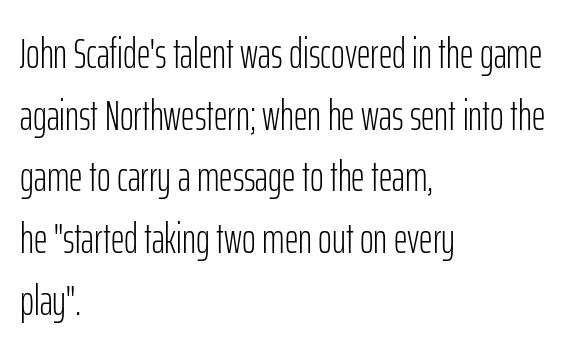
The image shows 42 px light, condensed sans-serif type, upright; set left-aligned, normal line spacing (1.47x), normal letter spacing, not underlined; low stroke contrast and a medium x-height.
